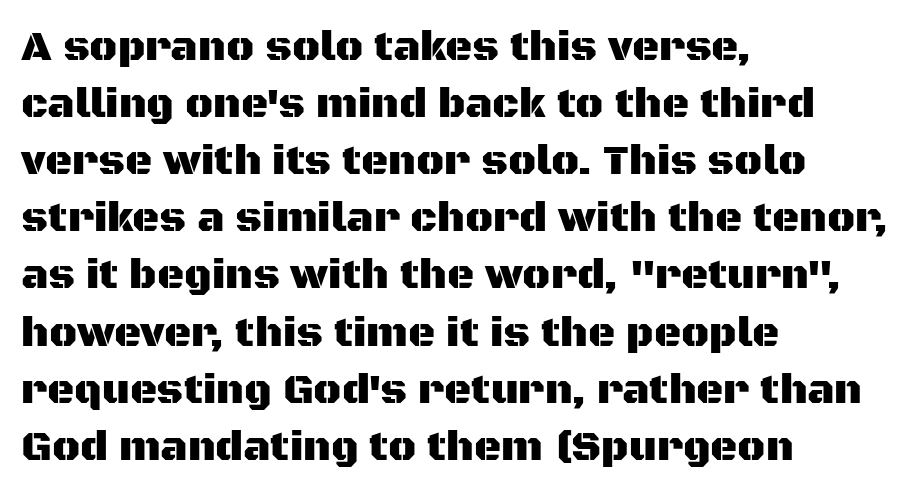
Q: Is the text italic (slanted)? A: No, it is upright.
Q: Is the typeface a serif or a sans-serif typeface? A: Sans-serif.
Q: Is the text underlined? A: No.
Q: How is the paragraph aligned? A: Left-aligned.
Q: Is the spacing between letters normal or unusually wide? A: Normal.
Q: Is the spacing between lines tight, normal or loose? A: Normal.
Q: Width (condensed, normal, or wide)? A: Normal.
Q: Stroke contrast? A: Medium.
Q: x-height? A: Large.
Q: Monospaced? A: No.
